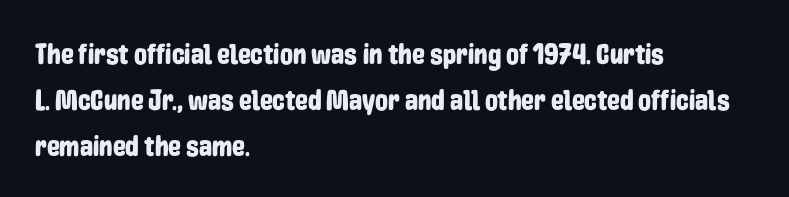
Q: Is the text italic (slanted)? A: No, it is upright.
Q: Is the typeface a serif or a sans-serif typeface? A: Sans-serif.
Q: Is the text underlined? A: No.
Q: How is the paragraph aligned? A: Left-aligned.
Q: Is the spacing between letters normal or unusually wide? A: Normal.
Q: Is the spacing between lines tight, normal or loose? A: Normal.
Q: Width (condensed, normal, or wide)? A: Condensed.
Q: Stroke contrast? A: Low.
Q: x-height? A: Medium.
Q: Monospaced? A: No.
